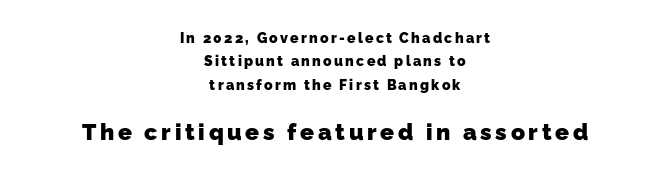
The image shows 23 px bold type; set centered, normal line spacing (1.67x), not underlined; the second (bottom) block is 1.64x larger.
